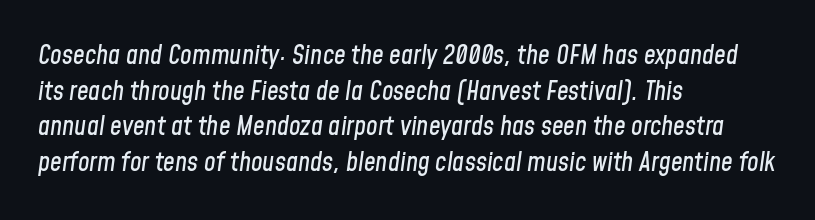
Slanted lettering throughout. The area under the type is left untouched. Evenly set lines give the paragraph a standard silhouette. Is the block centered? No — it sits flush against the left margin. Students, note that the glyphs here touch the page at normal intervals.
